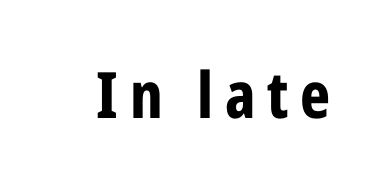
{"serif": "no", "italic": "no", "bold": "yes", "weight": "bold", "width": "condensed", "stroke_contrast": "low", "x_height": "medium", "monospaced": "no", "underline": "no", "glyph_px": 64}
